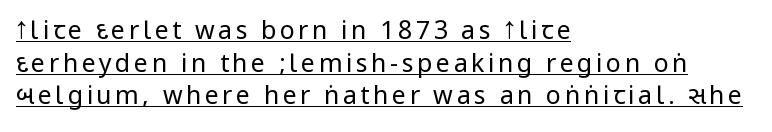
The image shows 25 px text type, upright; set left-aligned, normal line spacing (1.31x), underlined.
